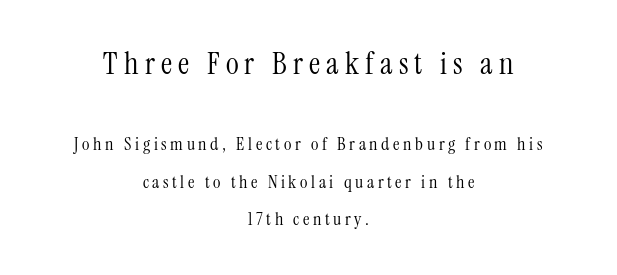
{"serif": "yes", "italic": "no", "bold": "no", "weight": "light", "width": "condensed", "stroke_contrast": "medium", "x_height": "medium", "monospaced": "no", "underline": "no", "align": "center", "line_spacing": "loose", "line_spacing_ratio": 2.08, "letter_spacing": "wide", "letter_spacing_em": 0.2, "larger_block": "first", "size_ratio": 1.72, "glyph_px": 31}
